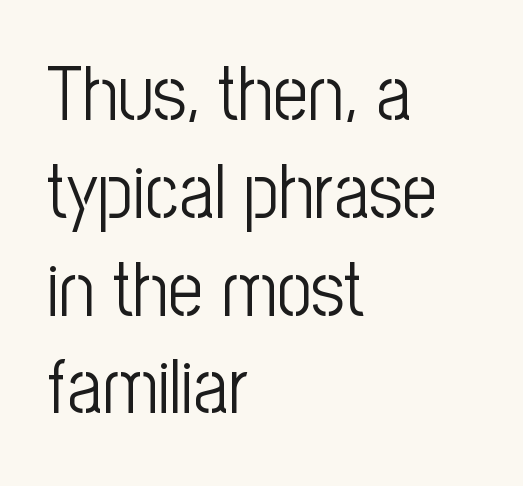
Q: Is the text bold? A: No.
Q: Is the text italic (slanted)? A: No, it is upright.
Q: Is the typeface a serif or a sans-serif typeface? A: Sans-serif.
Q: Is the text underlined? A: No.
Q: How is the paragraph aligned? A: Left-aligned.
Q: Is the spacing between letters normal or unusually wide? A: Normal.
Q: Is the spacing between lines tight, normal or loose? A: Normal.
Q: Width (condensed, normal, or wide)? A: Condensed.
Q: Stroke contrast? A: Low.
Q: x-height? A: Medium.
Q: Monospaced? A: No.
